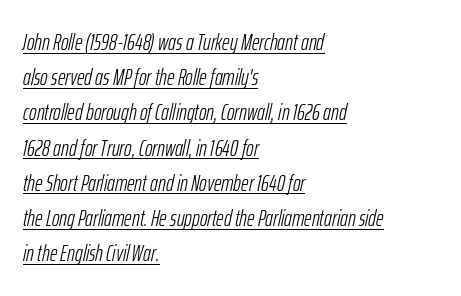
The specimen includes a rule beneath the text block's lines. The whole block is typeset with a tilt. Regarding leading, the lines here are spaced in the standard way. Visually the block forms a straight wall on the left and a jagged coastline on the right. Letter spacing: default.
